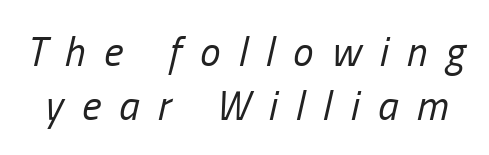
The image shows 41 px regular-weight, condensed type, italic (leaning right); set normal line spacing (1.31x), unusually wide letter spacing (+0.45 em), not underlined; low stroke contrast and a medium x-height.
